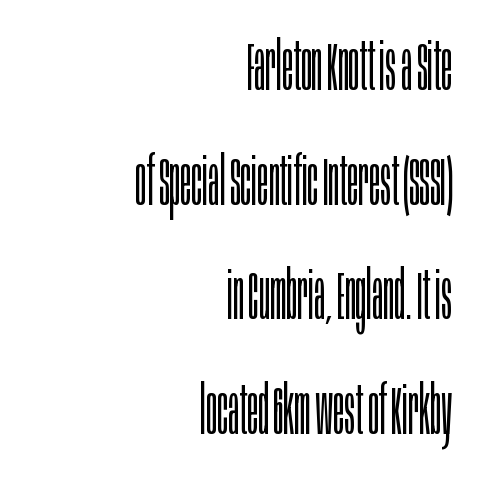
{"serif": "no", "italic": "no", "bold": "no", "weight": "light", "width": "condensed", "stroke_contrast": "low", "x_height": "large", "monospaced": "no", "underline": "no", "align": "right", "line_spacing_ratio": 1.71, "letter_spacing": "normal", "letter_spacing_em": 0.0, "glyph_px": 67}
